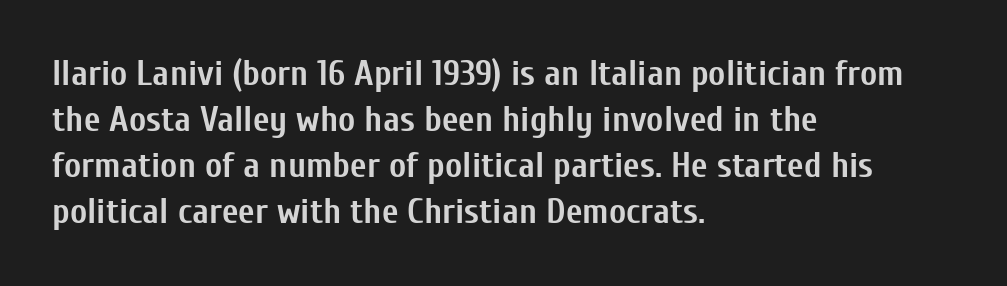
A typesetter would call this proportional, since set widths differ per character. Does the copy run flush right? No — it runs flush left. Check under the words: just untouched page. I'd describe the lettering as bold — thick and assertive. In terms of posture, this sample is upright. Look at the bottom of the vertical strokes: they stop flat, with no serifs.
